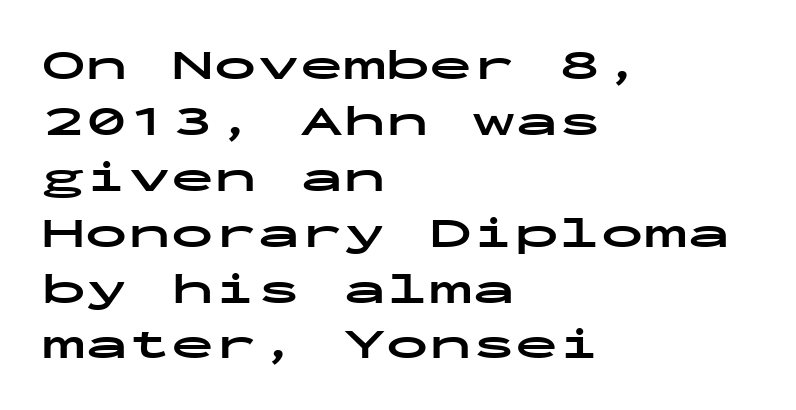
The image shows 43 px bold, wide sans-serif type, upright, monospaced; set left-aligned, normal line spacing (1.3x), normal letter spacing, not underlined; low stroke contrast and a medium x-height.
